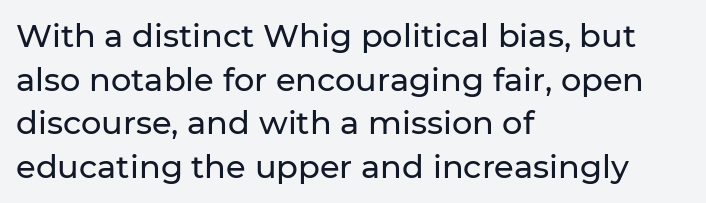
Spacing verdict: proportional, widths tailored to each character. Horizontally, the lines are justified to the leading edge only. The words here are not underlined. Spacing between characters is what you'd get straight out of the box. The lettering holds an erect, upright posture throughout. The face used here is a sans, in the tradition of grotesques and geometrics.
